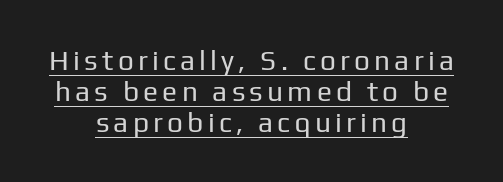
The image shows 28 px regular-weight sans-serif type, upright; set centered, tight line spacing (1.1x), underlined; low stroke contrast and a medium x-height.
